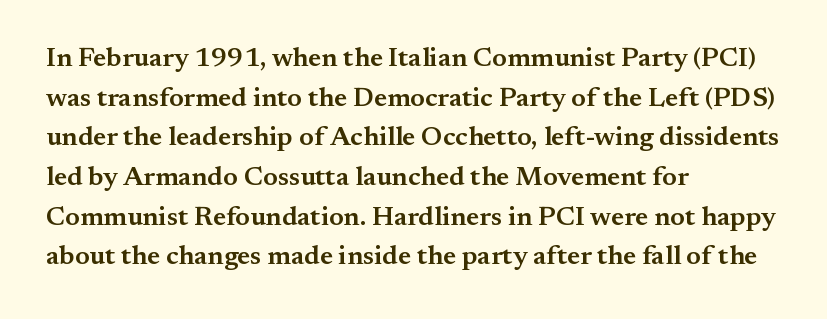
{"italic": "no", "bold": "semi", "underline": "no", "align": "left", "line_spacing": "normal", "line_spacing_ratio": 1.47, "letter_spacing": "normal", "letter_spacing_em": 0.0, "glyph_px": 27}
